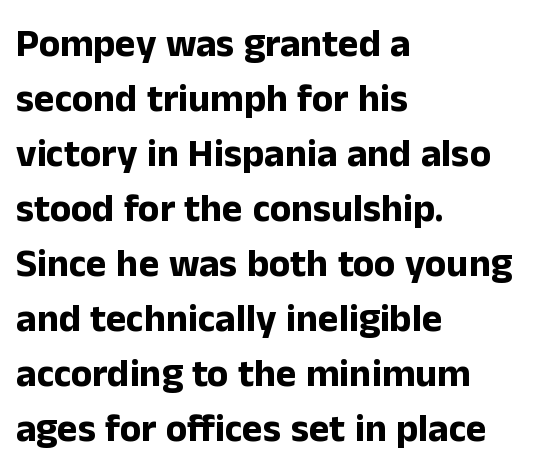
{"serif": "no", "italic": "no", "bold": "yes", "weight": "bold", "width": "normal", "stroke_contrast": "low", "x_height": "medium", "monospaced": "no", "underline": "no", "align": "left", "line_spacing": "normal", "line_spacing_ratio": 1.41, "letter_spacing": "normal", "letter_spacing_em": 0.0, "glyph_px": 39}
